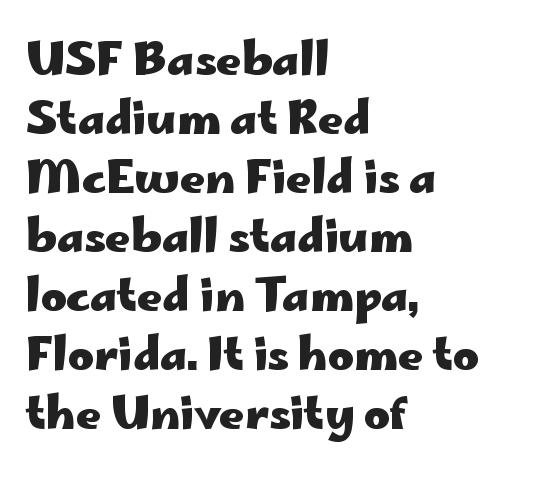
The image shows 44 px heavy, wide sans-serif type, upright; set left-aligned, normal line spacing (1.34x), normal letter spacing, not underlined; low stroke contrast and a small x-height.
